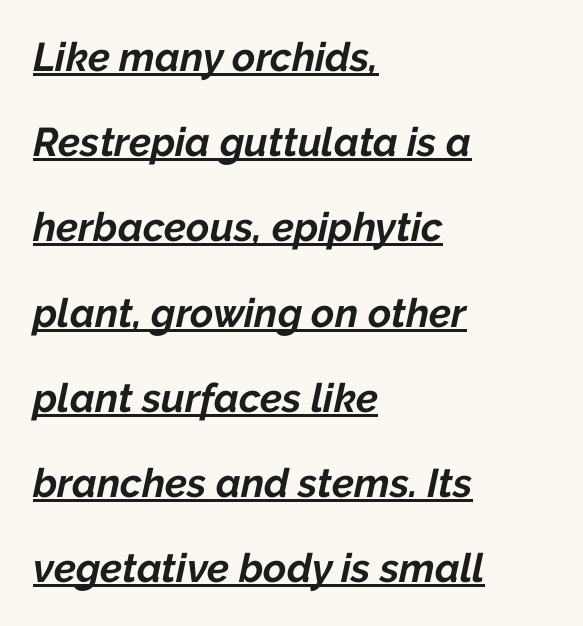
{"italic": "yes", "lean": "right", "slant_degrees": 12, "bold": "yes", "weight": "bold", "width": "normal", "stroke_contrast": "low", "x_height": "medium", "monospaced": "no", "underline": "yes", "align": "left", "line_spacing": "loose", "line_spacing_ratio": 2.13, "letter_spacing": "normal", "letter_spacing_em": 0.0, "glyph_px": 40}
